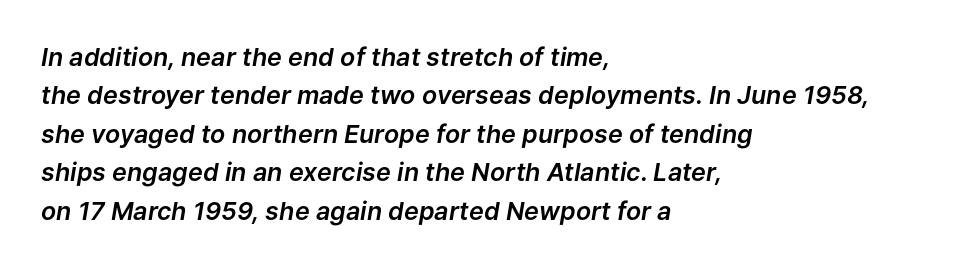
Q: Is the text italic (slanted)? A: Yes, it leans right by about 9 degrees.
Q: Is the text underlined? A: No.
Q: How is the paragraph aligned? A: Left-aligned.
Q: Is the spacing between letters normal or unusually wide? A: Normal.
Q: Is the spacing between lines tight, normal or loose? A: Normal.
